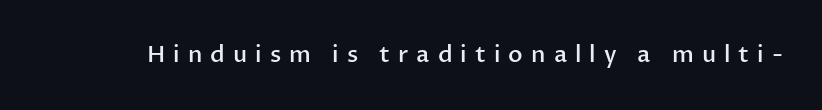
Q: Is the text bold? A: Semi-bold.
Q: Is the text italic (slanted)? A: No, it is upright.
Q: Is the text underlined? A: No.
Q: Is the spacing between letters normal or unusually wide? A: Unusually wide.
